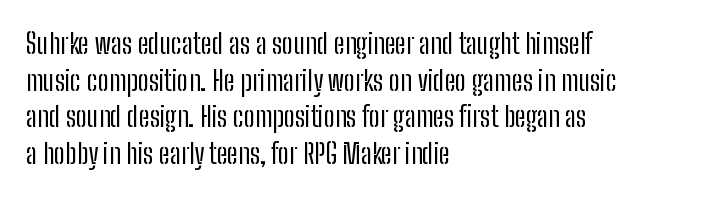
{"serif": "no", "italic": "no", "bold": "no", "weight": "regular", "width": "condensed", "stroke_contrast": "low", "x_height": "medium", "monospaced": "no", "underline": "no", "align": "left", "line_spacing": "normal", "line_spacing_ratio": 1.31, "letter_spacing": "normal", "letter_spacing_em": 0.0, "glyph_px": 28}
